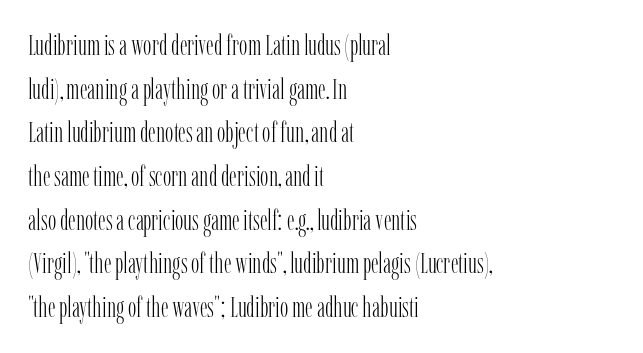
The image shows 28 px light, condensed serif type, upright; set left-aligned, normal line spacing (1.56x), normal letter spacing, not underlined; low stroke contrast and a medium x-height.
